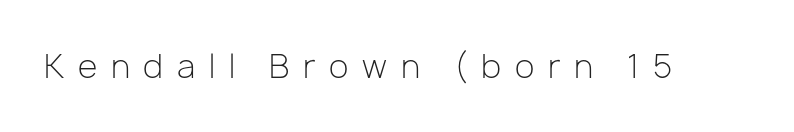
The image shows 32 px light sans-serif type, upright; set unusually wide letter spacing (+0.43 em), not underlined; low stroke contrast and a medium x-height.
